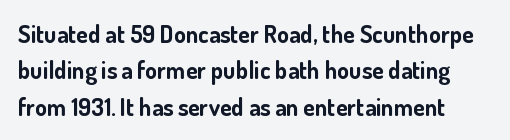
{"italic": "no", "bold": "yes", "underline": "no", "line_spacing": "normal", "line_spacing_ratio": 1.52, "letter_spacing": "normal", "letter_spacing_em": 0.0, "glyph_px": 24}
